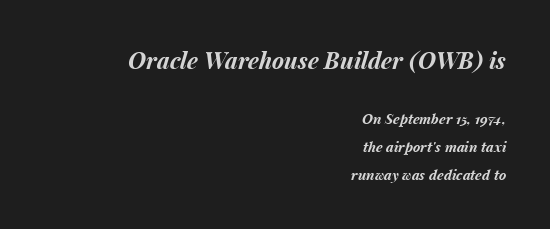
The image shows 23 px bold type, italic (leaning right); set right-aligned, loose line spacing (2.0x), normal letter spacing, not underlined; the first (top) block is 1.64x larger.
